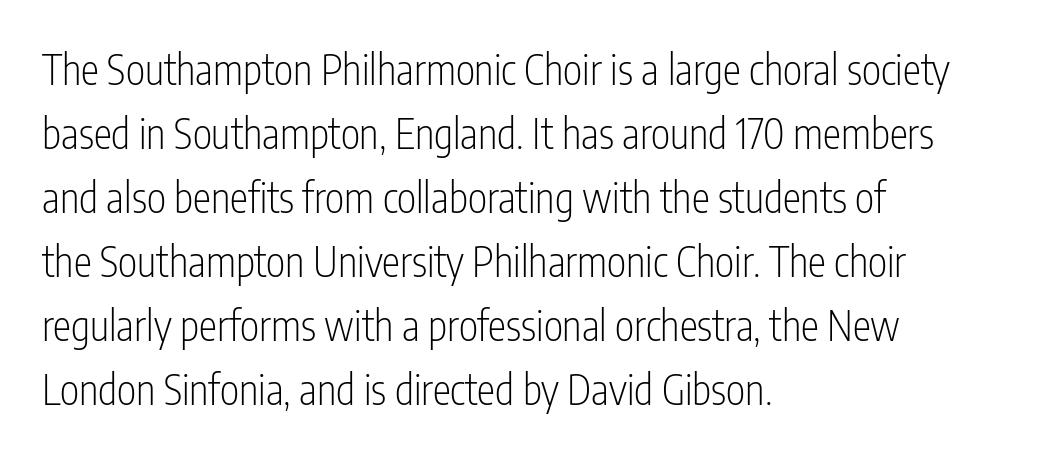
Q: Is the text bold? A: No.
Q: Is the text italic (slanted)? A: No, it is upright.
Q: Is the typeface a serif or a sans-serif typeface? A: Sans-serif.
Q: Is the text underlined? A: No.
Q: How is the paragraph aligned? A: Left-aligned.
Q: Is the spacing between letters normal or unusually wide? A: Normal.
Q: Is the spacing between lines tight, normal or loose? A: Normal.
Q: Width (condensed, normal, or wide)? A: Condensed.
Q: Stroke contrast? A: Low.
Q: x-height? A: Medium.
Q: Monospaced? A: No.
